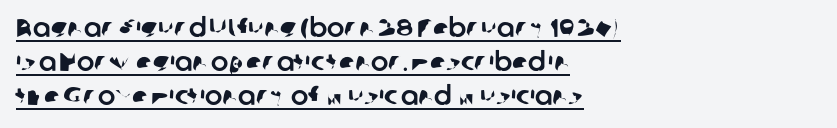
The image shows 26 px text type; set left-aligned, normal line spacing (1.31x), normal letter spacing, underlined.
